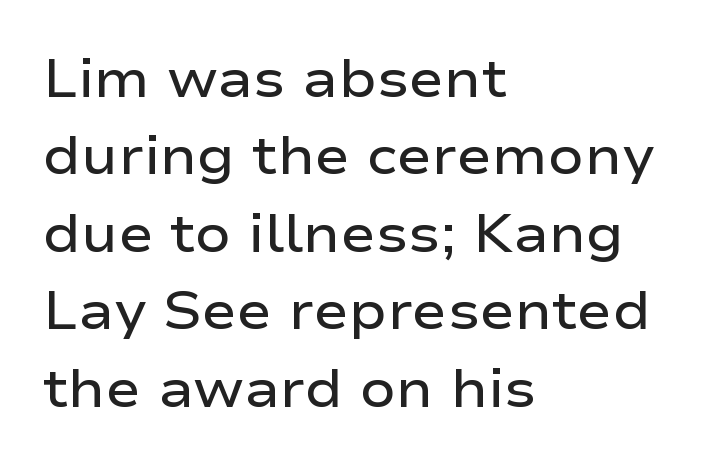
{"serif": "no", "italic": "no", "bold": "semi", "weight": "semibold", "width": "wide", "stroke_contrast": "low", "x_height": "medium", "monospaced": "no", "underline": "no", "align": "left", "line_spacing": "normal", "line_spacing_ratio": 1.46, "letter_spacing": "normal", "letter_spacing_em": 0.0, "glyph_px": 53}
